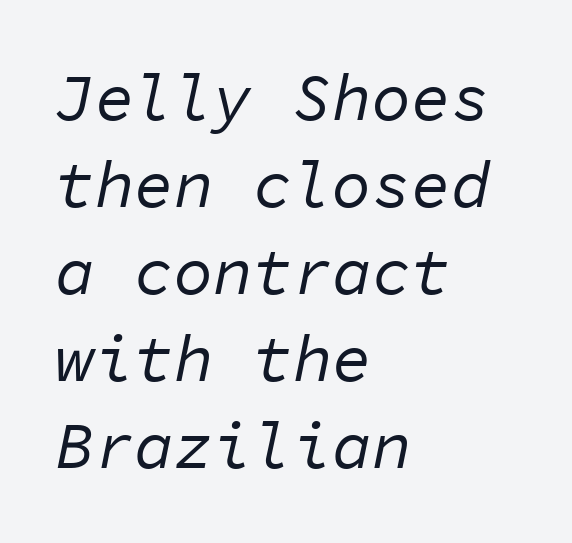
Any mark beneath the type? The region is blank. The face used here is monospaced, like something from a code editor. No heavy texture on the line: the type isn't bold. Is the block centered? No — it sits flush against the left margin. This sample uses an oblique cut, with every glyph tilted off the vertical.
